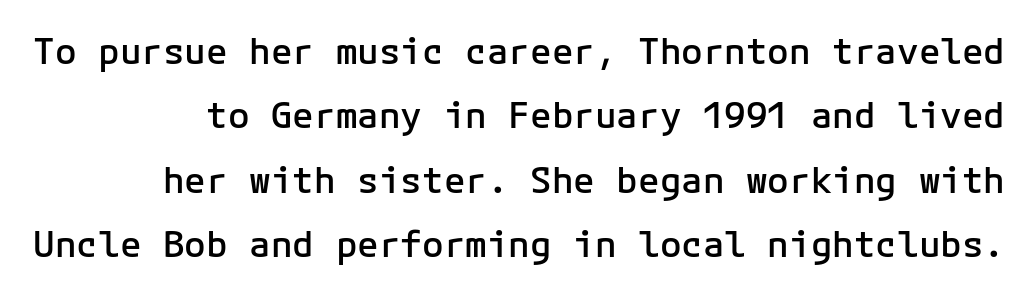
Has an underline been added? It has not. Think of a typewriter: that constant character pitch is what you see here. The strokes are fattened partway — semibold, not bold. Does the lettering tilt? It doesn't — this is upright.
